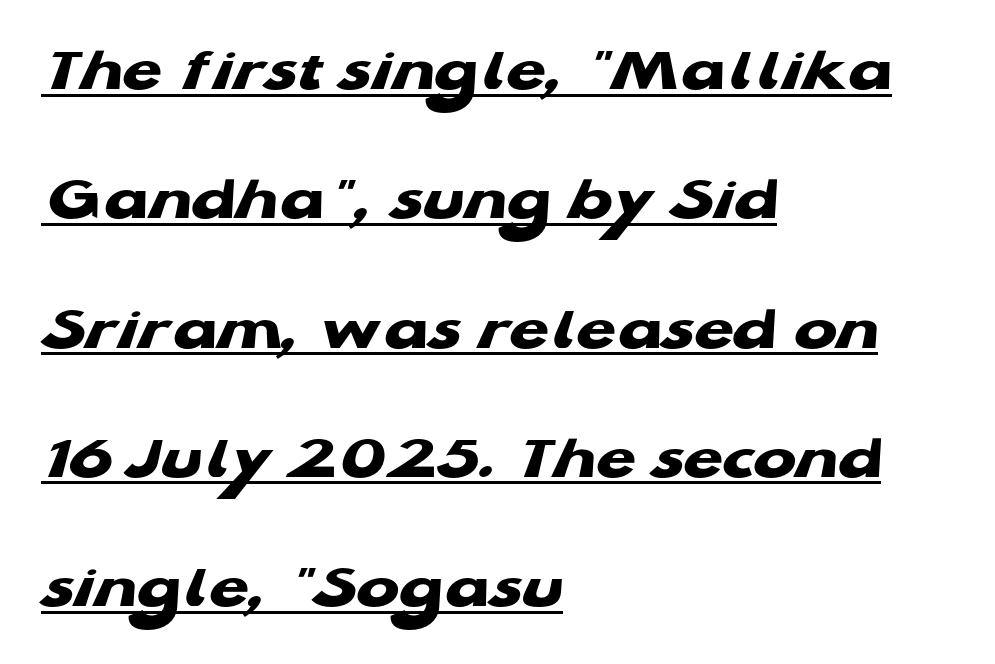
What decoration does the sample have? An underline. In terms of leading, this rendering errs on the spacious side. I'd describe the lettering as bold — thick and assertive. The typeface chosen for these lines omits serifs. Here the designer chose a conventional face with non-uniform glyph widths.
